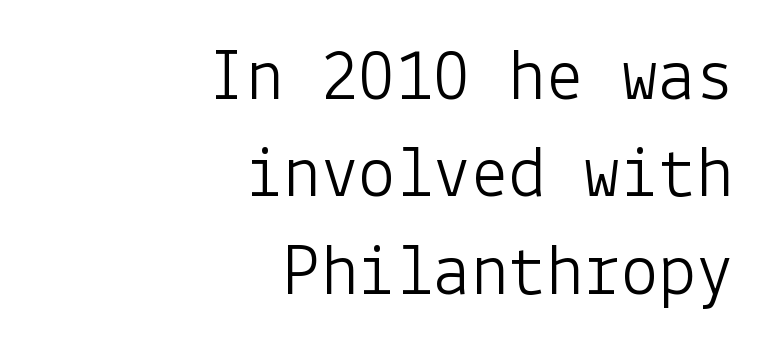
{"serif": "no", "italic": "no", "bold": "no", "weight": "light", "width": "normal", "stroke_contrast": "low", "x_height": "medium", "underline": "no", "align": "right", "line_spacing": "normal", "line_spacing_ratio": 1.3, "letter_spacing": "normal", "letter_spacing_em": 0.0, "glyph_px": 75}
